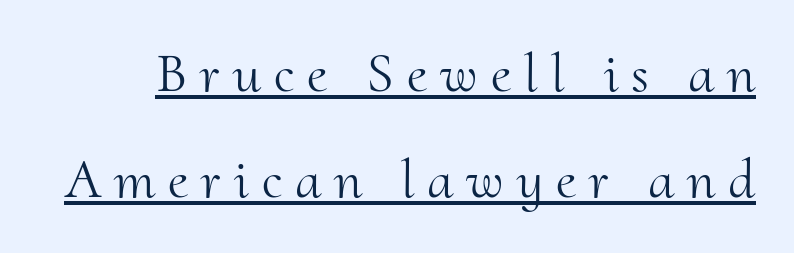
Looks like regular typesetting: each glyph gets only the width it needs. Has an underline been added? It has. The line texture is sparse and dotted thanks to wide tracking. Heft: none added — not bold. These lines were composed using upright roman letters.
